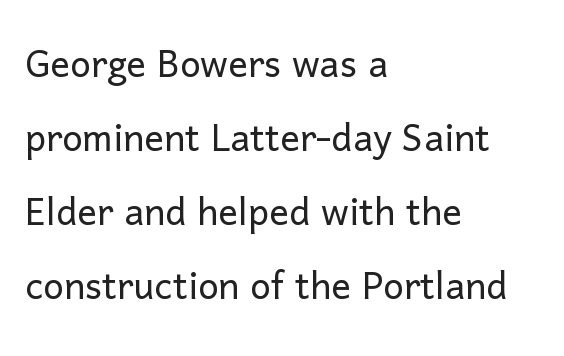
The image shows 49 px light sans-serif type, upright; set left-aligned, normal line spacing (1.51x), normal letter spacing, not underlined; low stroke contrast and a medium x-height.
